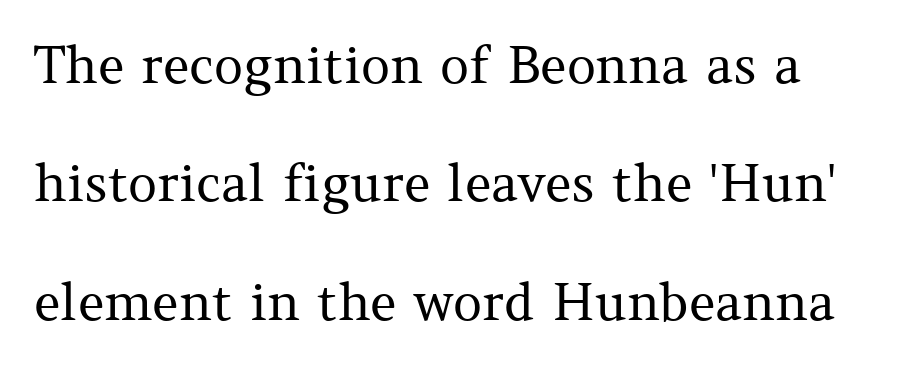
{"serif": "yes", "italic": "no", "bold": "no", "weight": "regular", "width": "normal", "stroke_contrast": "medium", "x_height": "medium", "monospaced": "no", "underline": "no", "align": "left", "line_spacing": "loose", "line_spacing_ratio": 2.32, "letter_spacing": "normal", "letter_spacing_em": 0.0, "glyph_px": 51}
